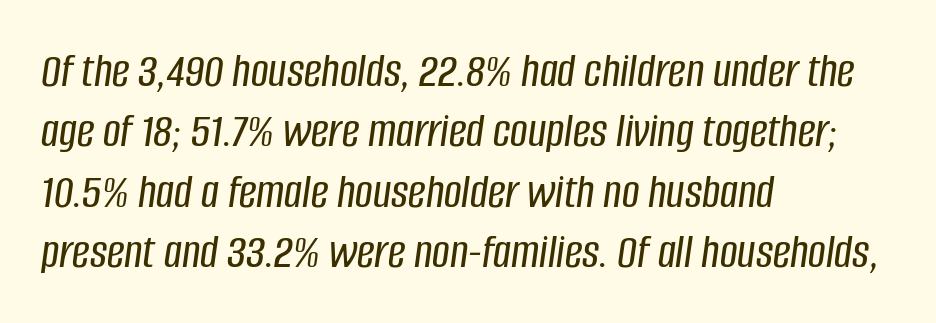
Q: Is the text italic (slanted)? A: Yes, it leans right by about 8 degrees.
Q: Is the text underlined? A: No.
Q: How is the paragraph aligned? A: Left-aligned.
Q: Is the spacing between letters normal or unusually wide? A: Normal.
Q: Width (condensed, normal, or wide)? A: Condensed.
Q: Stroke contrast? A: Low.
Q: x-height? A: Large.
Q: Monospaced? A: No.
